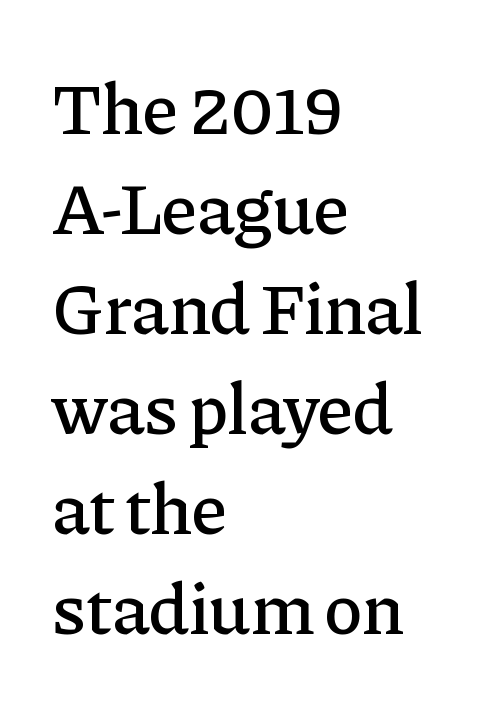
{"serif": "yes", "italic": "no", "width": "normal", "stroke_contrast": "low", "x_height": "medium", "monospaced": "no", "underline": "no", "align": "left", "line_spacing": "normal", "line_spacing_ratio": 1.37, "letter_spacing": "normal", "letter_spacing_em": 0.0, "glyph_px": 73}
